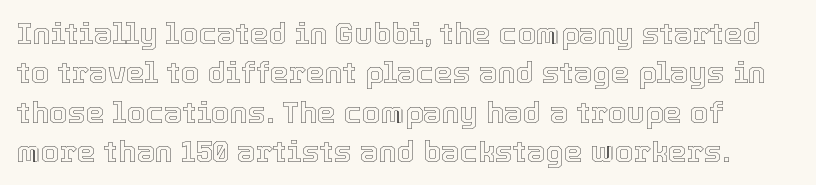
The letterforms sit shoulder to shoulder at normal distance. Does the lettering tilt? It doesn't — this is upright. The vertical gap from one line to the next is medium. Note the varied advance widths — an 'i' is clearly narrower than an 'm'. Underline: absent.
